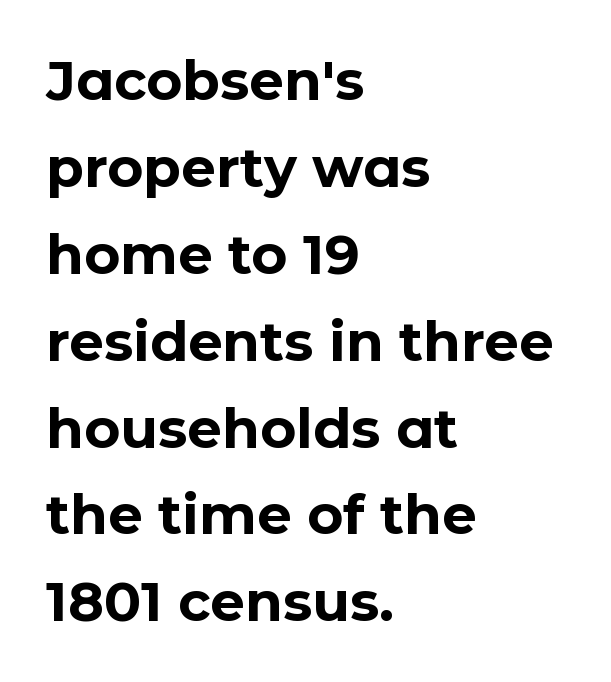
Does the type have serifs? No, each stem ends abruptly. The passage shown is emphatically bold. Each line starts at the same left margin while the right side varies. The space directly below the letters is spotless. The face used here is rendered with its standard letterfit.
